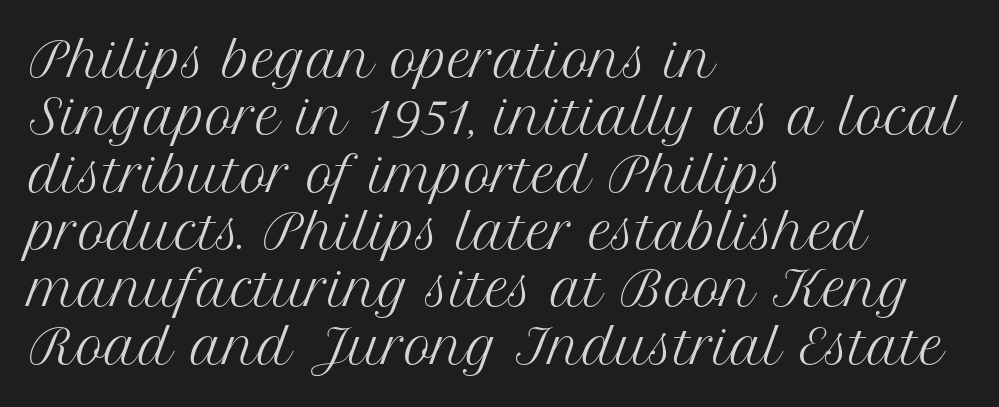
Stroke mass is kept to a normal reading level or below. This is serif lettering, the kind often seen in printed books. Glyph-to-glyph distance matches everyday printed text.
